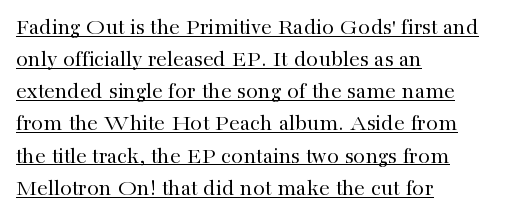
{"italic": "no", "bold": "no", "underline": "yes", "align": "left", "line_spacing": "normal", "line_spacing_ratio": 1.34, "letter_spacing": "normal", "letter_spacing_em": 0.0, "glyph_px": 24}
